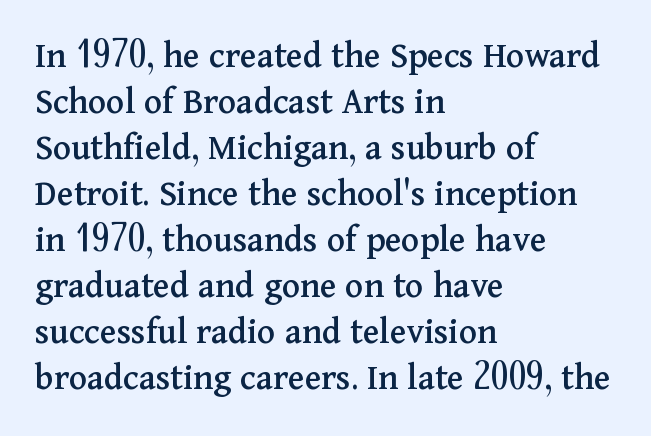
The image shows 38 px serif type, upright; set left-aligned, line spacing 1.21x, normal letter spacing, not underlined; medium stroke contrast and a medium x-height.
